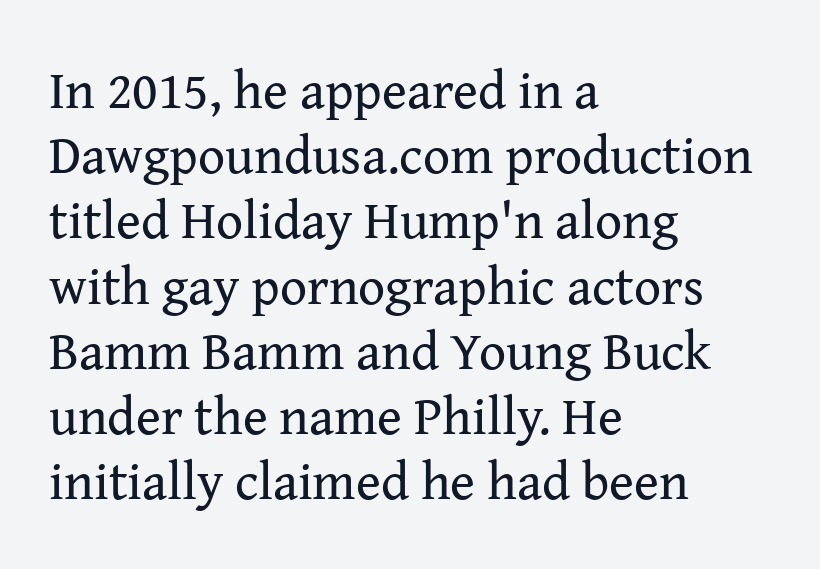
{"serif": "yes", "italic": "no", "bold": "no", "weight": "regular", "width": "normal", "stroke_contrast": "medium", "x_height": "medium", "monospaced": "no", "underline": "no", "align": "left", "line_spacing_ratio": 1.23, "letter_spacing": "normal", "letter_spacing_em": 0.0, "glyph_px": 53}
